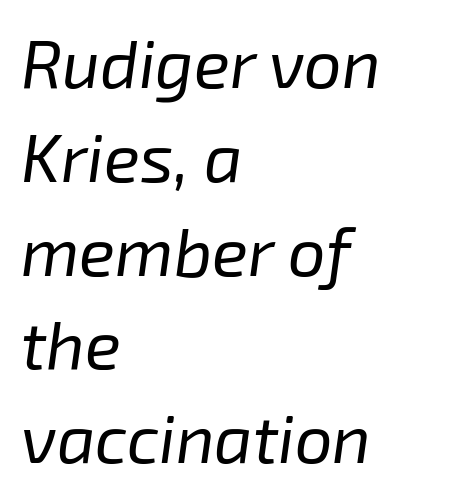
{"italic": "yes", "lean": "right", "slant_degrees": 8, "bold": "no", "weight": "regular", "width": "normal", "stroke_contrast": "low", "x_height": "medium", "monospaced": "no", "underline": "no", "align": "left", "line_spacing": "normal", "line_spacing_ratio": 1.4, "letter_spacing": "normal", "letter_spacing_em": 0.0, "glyph_px": 67}
